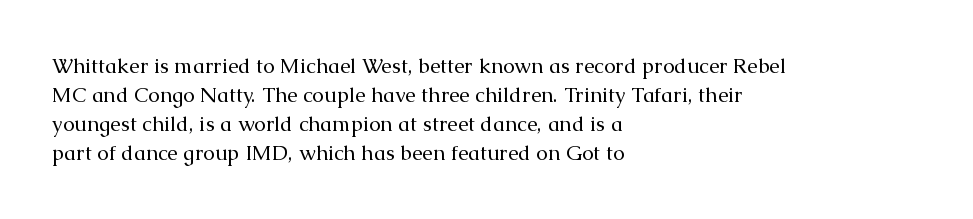
{"italic": "no", "bold": "no", "underline": "no", "align": "left", "line_spacing": "normal", "line_spacing_ratio": 1.38, "letter_spacing": "normal", "letter_spacing_em": 0.0, "glyph_px": 21}
